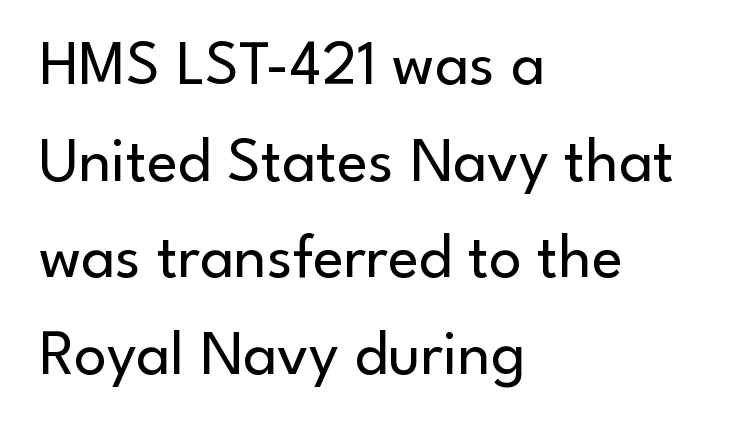
The image shows 64 px regular-weight sans-serif type, upright; set left-aligned, normal line spacing (1.51x), normal letter spacing, not underlined; low stroke contrast and a small x-height.
